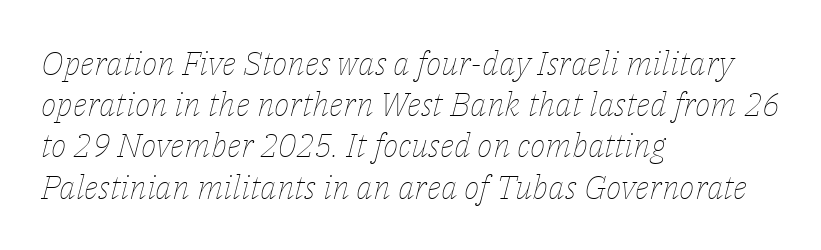
{"italic": "yes", "lean": "right", "slant_degrees": 14, "bold": "no", "weight": "thin", "width": "normal", "stroke_contrast": "low", "x_height": "medium", "monospaced": "no", "underline": "no", "align": "left", "line_spacing": "normal", "line_spacing_ratio": 1.25, "letter_spacing": "normal", "letter_spacing_em": 0.0, "glyph_px": 33}
